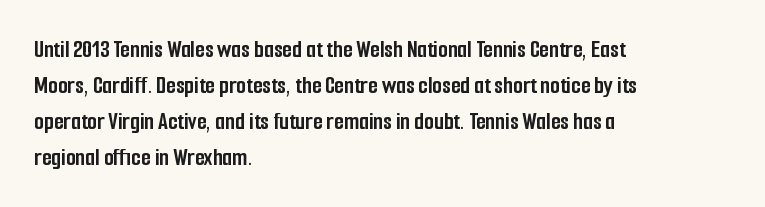
Q: Is the text bold? A: Yes.
Q: Is the text italic (slanted)? A: No, it is upright.
Q: Is the text underlined? A: No.
Q: How is the paragraph aligned? A: Left-aligned.
Q: Is the spacing between letters normal or unusually wide? A: Normal.
Q: Is the spacing between lines tight, normal or loose? A: Normal.
